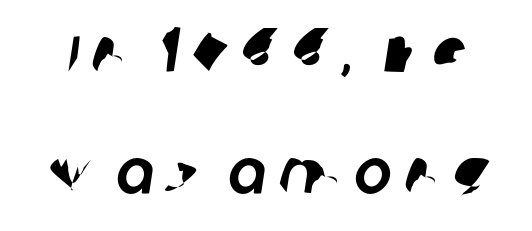
Q: Is the typeface a serif or a sans-serif typeface? A: Sans-serif.
Q: Is the text underlined? A: No.
Q: Is the spacing between letters normal or unusually wide? A: Unusually wide.
Q: Is the spacing between lines tight, normal or loose? A: Loose.
Q: Width (condensed, normal, or wide)? A: Normal.
Q: Stroke contrast? A: Low.
Q: x-height? A: Large.
Q: Monospaced? A: No.
